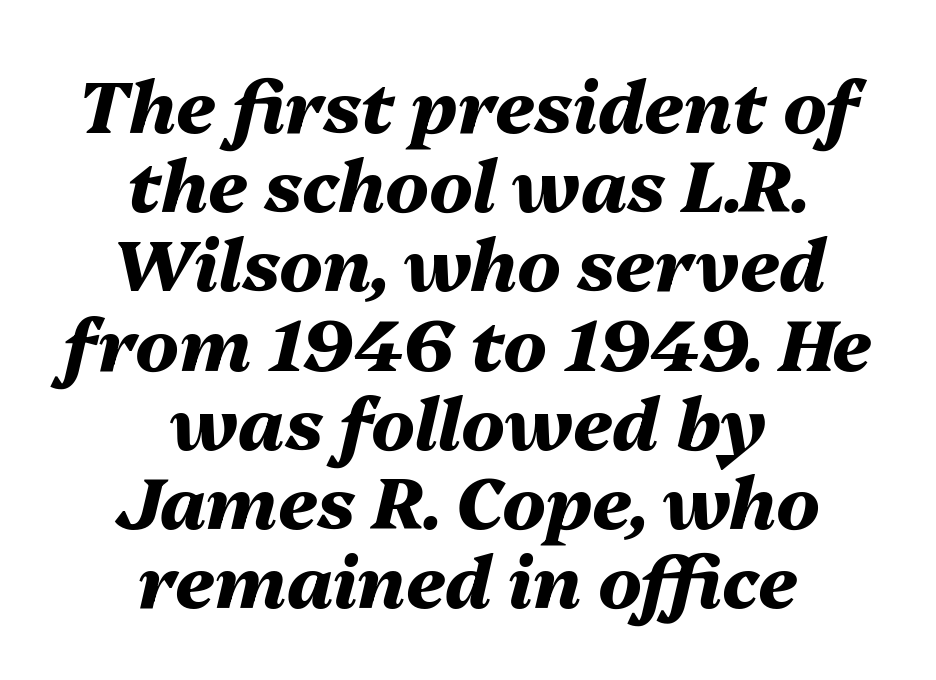
The image shows 72 px heavy type, italic (leaning right); set centered, tight line spacing (1.1x), normal letter spacing, not underlined; medium stroke contrast and a medium x-height.
